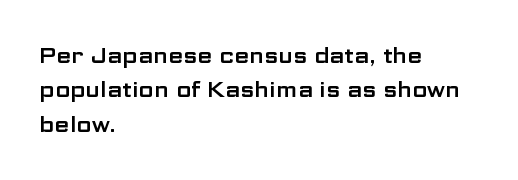
{"italic": "no", "underline": "no", "align": "left", "line_spacing": "normal", "line_spacing_ratio": 1.56, "letter_spacing": "normal", "letter_spacing_em": 0.0, "glyph_px": 22}
